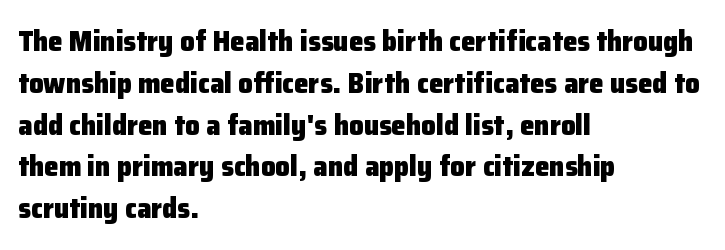
The image shows 29 px heavy sans-serif type, upright; set left-aligned, normal line spacing (1.44x), normal letter spacing, not underlined; low stroke contrast and a medium x-height.
